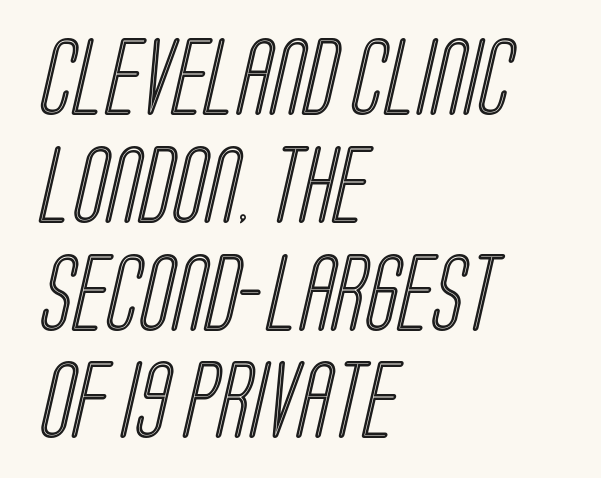
{"width": "condensed", "x_height": "large", "monospaced": "no", "underline": "no", "align": "left", "line_spacing": "normal", "line_spacing_ratio": 1.4, "letter_spacing": "normal", "letter_spacing_em": 0.0, "glyph_px": 77}
